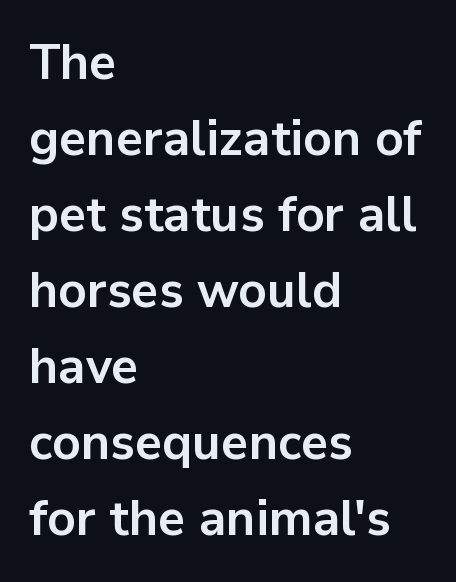
The rendering keeps characters at their native spacing. The type sits square on the baseline with zero lean. Compared with an ordinary text face, these strokes are far heavier — a full bold. A typesetter would label this face a sans.
